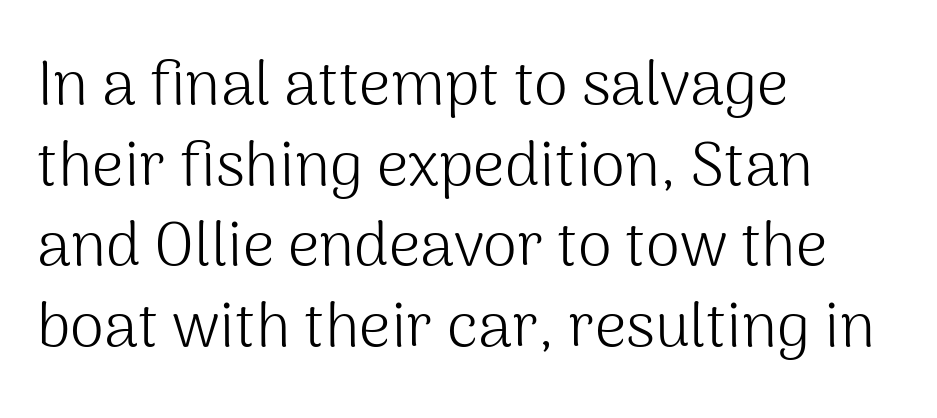
The image shows 62 px light sans-serif type, upright; set left-aligned, normal line spacing (1.3x), normal letter spacing, not underlined; medium stroke contrast and a medium x-height.
